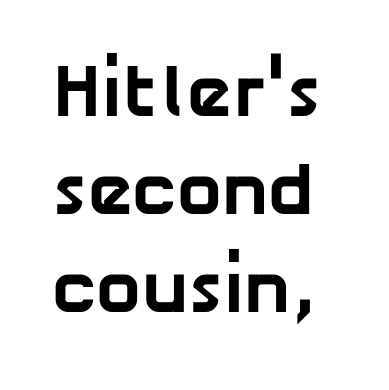
The image shows 75 px bold sans-serif type; set normal line spacing (1.31x), normal letter spacing, not underlined; low stroke contrast and a medium x-height.
